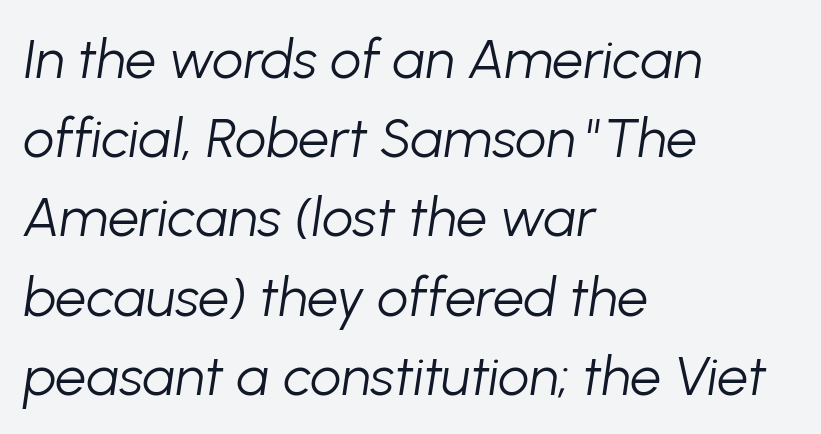
Q: Is the text bold? A: No.
Q: Is the text italic (slanted)? A: Yes, it leans right by about 8 degrees.
Q: Is the text underlined? A: No.
Q: How is the paragraph aligned? A: Left-aligned.
Q: Is the spacing between letters normal or unusually wide? A: Normal.
Q: Is the spacing between lines tight, normal or loose? A: Normal.
Q: Width (condensed, normal, or wide)? A: Normal.
Q: Stroke contrast? A: Low.
Q: x-height? A: Medium.
Q: Monospaced? A: No.
